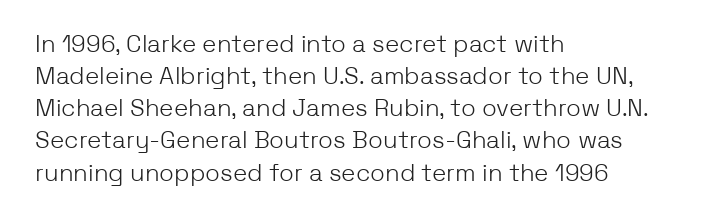
The image shows 24 px text type, upright; set left-aligned, normal line spacing (1.34x), normal letter spacing, not underlined.
